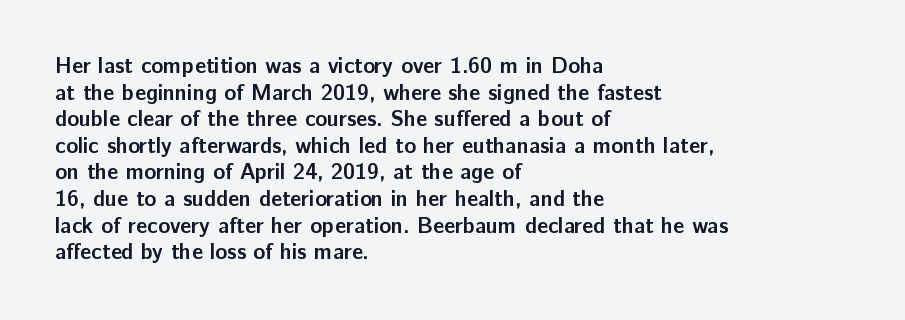
The image shows 22 px bold type, upright; set left-aligned, line spacing 1.21x, normal letter spacing, not underlined.
